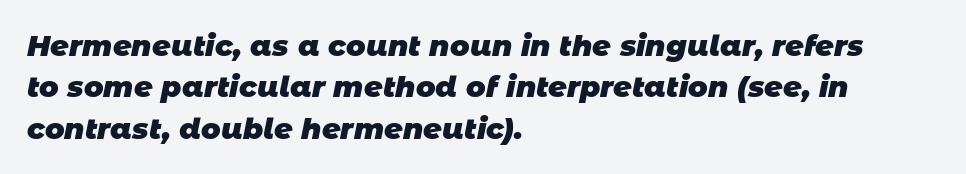
Heavy-handed strokes throughout: this text is bold. Inter-character spacing is left at the font's built-in metrics. Regular leading. The characters display no serif detailing; their extremities are plain. The letters advance in unequal steps, a hallmark of proportional type.
